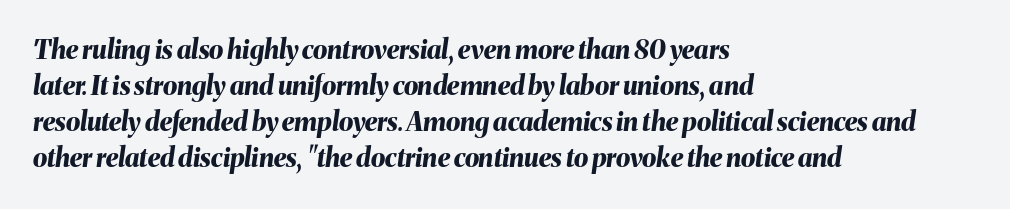
{"italic": "yes", "lean": "right", "slant_degrees": 8, "bold": "yes", "underline": "no", "align": "left", "line_spacing": "normal", "line_spacing_ratio": 1.39, "letter_spacing": "normal", "letter_spacing_em": 0.0, "glyph_px": 26}
